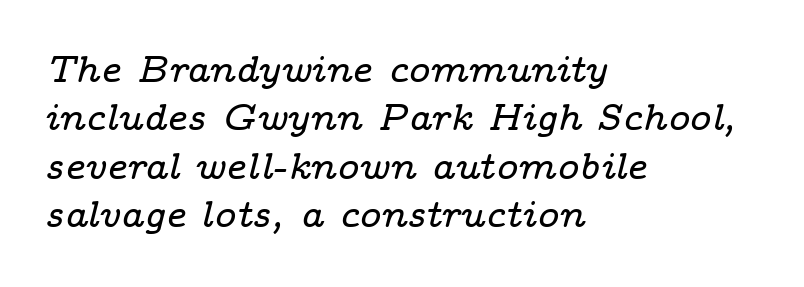
{"serif": "yes", "italic": "yes", "lean": "right", "slant_degrees": 14, "width": "wide", "stroke_contrast": "low", "x_height": "medium", "monospaced": "no", "underline": "no", "align": "left", "line_spacing": "normal", "line_spacing_ratio": 1.31, "letter_spacing": "normal", "letter_spacing_em": 0.0, "glyph_px": 37}
